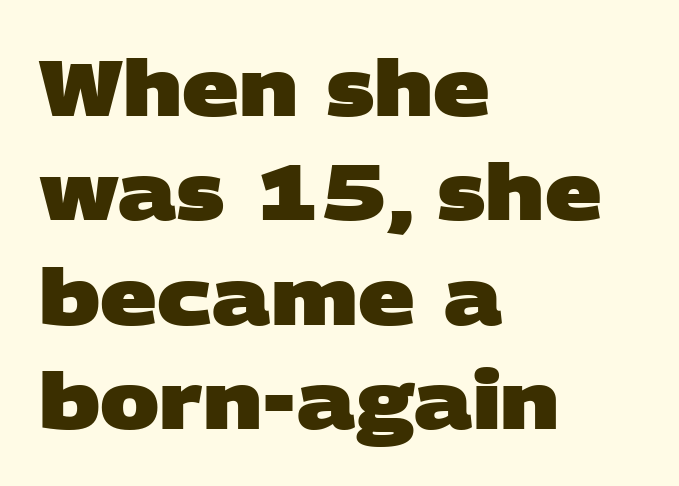
Q: Is the text bold? A: Yes.
Q: Is the typeface a serif or a sans-serif typeface? A: Sans-serif.
Q: Is the text underlined? A: No.
Q: How is the paragraph aligned? A: Left-aligned.
Q: Is the spacing between letters normal or unusually wide? A: Normal.
Q: Is the spacing between lines tight, normal or loose? A: Normal.
Q: Width (condensed, normal, or wide)? A: Wide.
Q: Stroke contrast? A: Low.
Q: x-height? A: Large.
Q: Monospaced? A: No.
